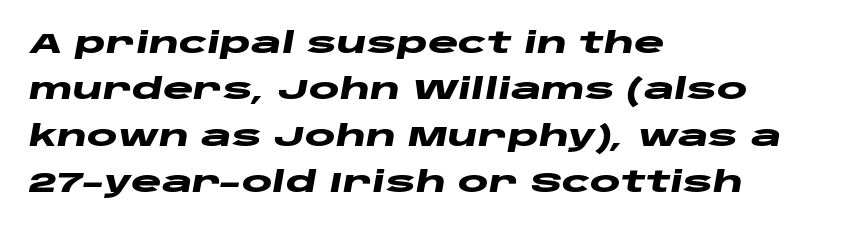
The image shows 29 px heavy, wide type, italic (leaning right); set left-aligned, normal line spacing (1.6x), normal letter spacing, not underlined; low stroke contrast and a large x-height.
